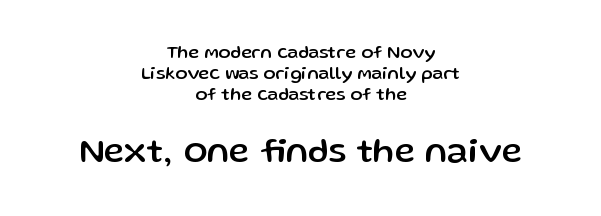
The lettering stays uniformly vertical, giving the passage a roman look. The typesetter chose a symmetrical, centered arrangement here. The letterforms sit shoulder to shoulder at normal distance. Varying glyph widths throughout — classic text-font behaviour.
